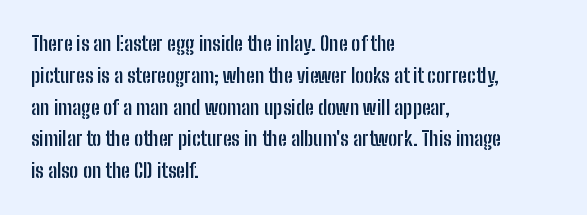
Q: Is the text bold? A: Yes.
Q: Is the text italic (slanted)? A: No, it is upright.
Q: Is the text underlined? A: No.
Q: How is the paragraph aligned? A: Left-aligned.
Q: Is the spacing between letters normal or unusually wide? A: Normal.
Q: Is the spacing between lines tight, normal or loose? A: Normal.
